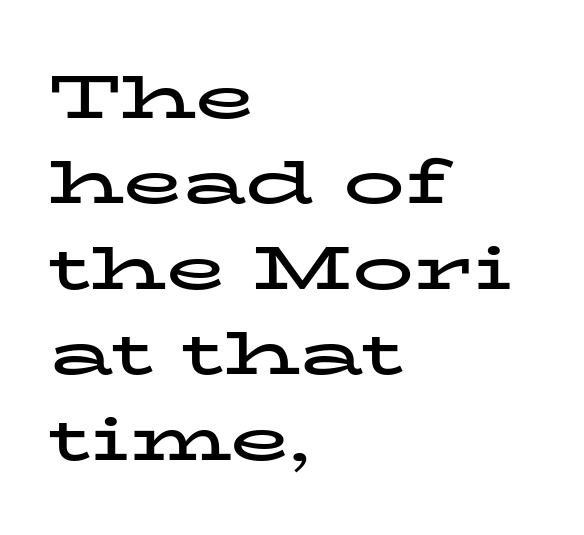
{"serif": "yes", "italic": "no", "bold": "yes", "weight": "bold", "width": "wide", "stroke_contrast": "low", "x_height": "medium", "monospaced": "no", "underline": "no", "align": "left", "line_spacing": "normal", "line_spacing_ratio": 1.4, "letter_spacing": "normal", "letter_spacing_em": 0.0, "glyph_px": 61}
